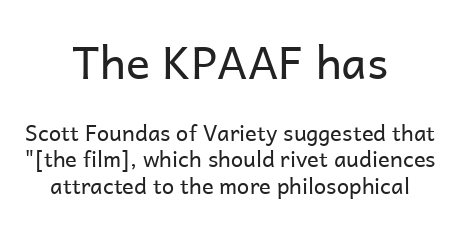
No chunkiness to these letters — they're not bold. The rendering keeps characters at their native spacing. If you drew a line through each stem, it would be perfectly vertical. You could not count columns in this text — the font is proportionally spaced.
